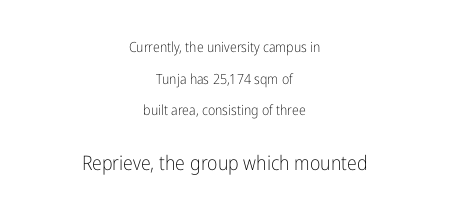
{"italic": "no", "bold": "no", "underline": "no", "align": "center", "line_spacing": "loose", "line_spacing_ratio": 2.26, "letter_spacing": "normal", "letter_spacing_em": 0.0, "larger_block": "second", "size_ratio": 1.43, "glyph_px": 20}
